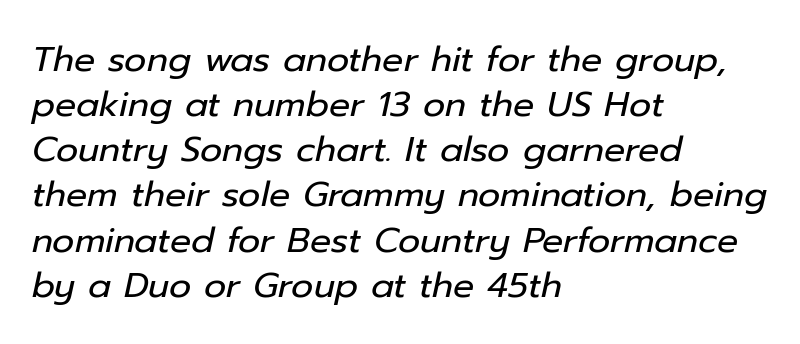
{"italic": "yes", "lean": "right", "slant_degrees": 12, "bold": "no", "weight": "regular", "width": "normal", "stroke_contrast": "low", "x_height": "medium", "monospaced": "no", "underline": "no", "align": "left", "line_spacing": "normal", "line_spacing_ratio": 1.29, "letter_spacing": "normal", "letter_spacing_em": 0.0, "glyph_px": 35}
